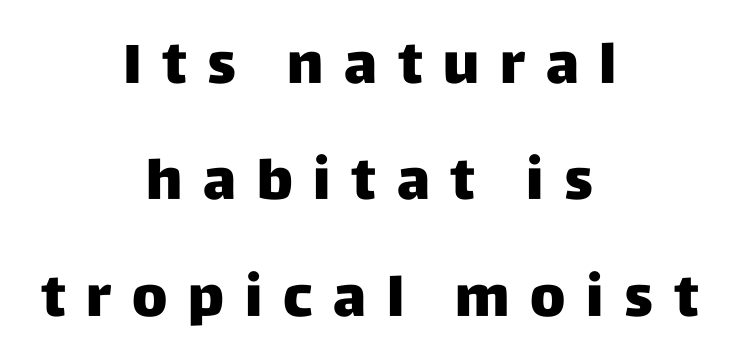
The image shows 56 px sans-serif type, upright; set centered, loose line spacing (2.08x), unusually wide letter spacing (+0.37 em), not underlined; low stroke contrast and a large x-height.
